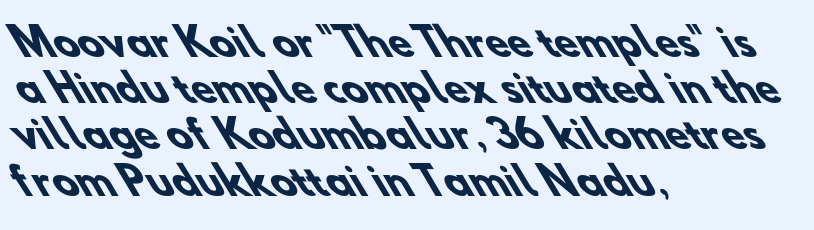
{"serif": "no", "bold": "yes", "weight": "heavy", "width": "normal", "stroke_contrast": "low", "x_height": "small", "monospaced": "no", "underline": "no", "align": "left", "line_spacing": "normal", "line_spacing_ratio": 1.25, "letter_spacing": "normal", "letter_spacing_em": 0.0, "glyph_px": 37}
